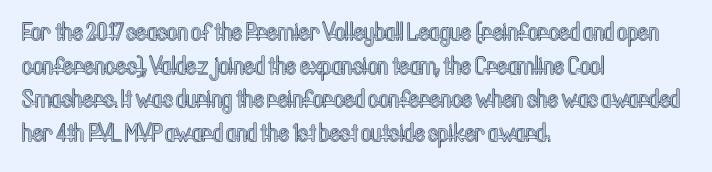
Q: Is the text italic (slanted)? A: No, it is upright.
Q: Is the text underlined? A: No.
Q: How is the paragraph aligned? A: Left-aligned.
Q: Is the spacing between letters normal or unusually wide? A: Normal.
Q: Is the spacing between lines tight, normal or loose? A: Normal.
